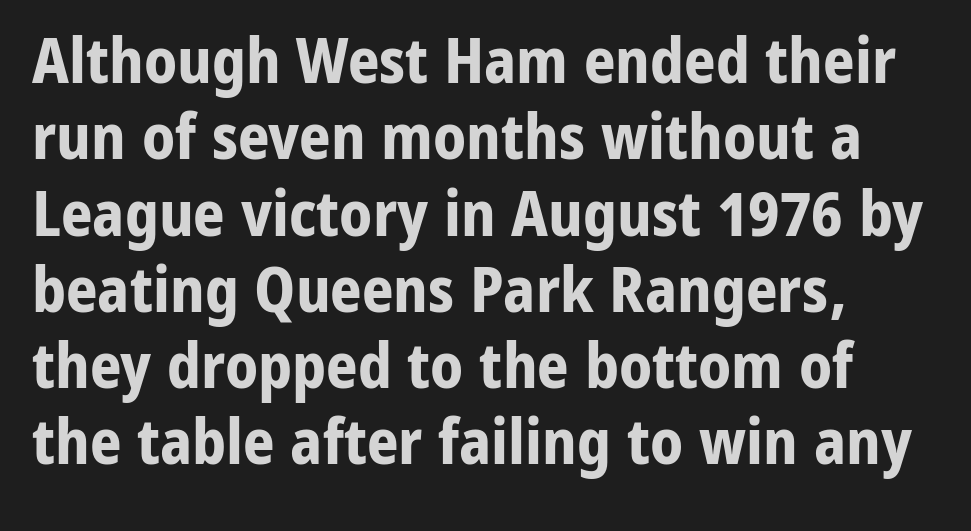
The image shows 62 px bold sans-serif type, upright; set left-aligned, line spacing 1.23x, normal letter spacing, not underlined; low stroke contrast and a medium x-height.
